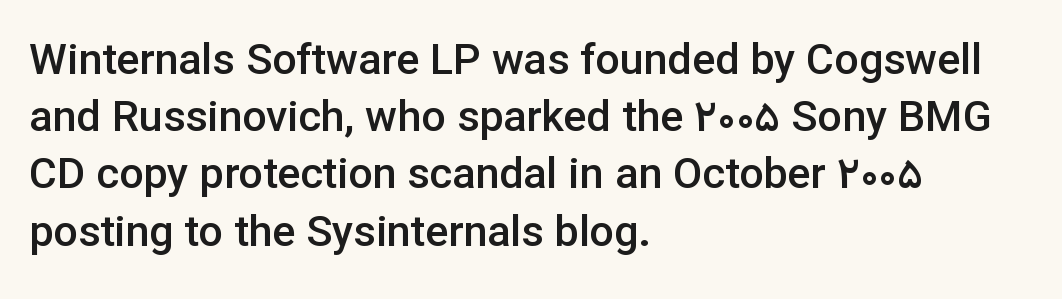
Q: Is the text bold? A: Semi-bold.
Q: Is the text italic (slanted)? A: No, it is upright.
Q: Is the typeface a serif or a sans-serif typeface? A: Sans-serif.
Q: Is the text underlined? A: No.
Q: How is the paragraph aligned? A: Left-aligned.
Q: Is the spacing between letters normal or unusually wide? A: Normal.
Q: Is the spacing between lines tight, normal or loose? A: Normal.
Q: Width (condensed, normal, or wide)? A: Normal.
Q: Stroke contrast? A: Low.
Q: x-height? A: Medium.
Q: Monospaced? A: No.
